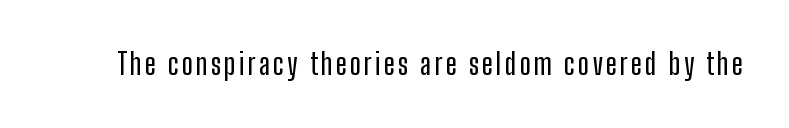
{"serif": "no", "italic": "no", "width": "condensed", "stroke_contrast": "low", "x_height": "medium", "monospaced": "no", "underline": "no", "glyph_px": 29}
